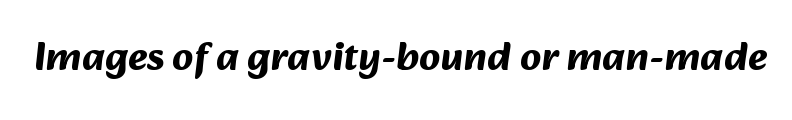
The image shows 41 px bold sans-serif type; set normal letter spacing, not underlined; medium stroke contrast and a medium x-height.
